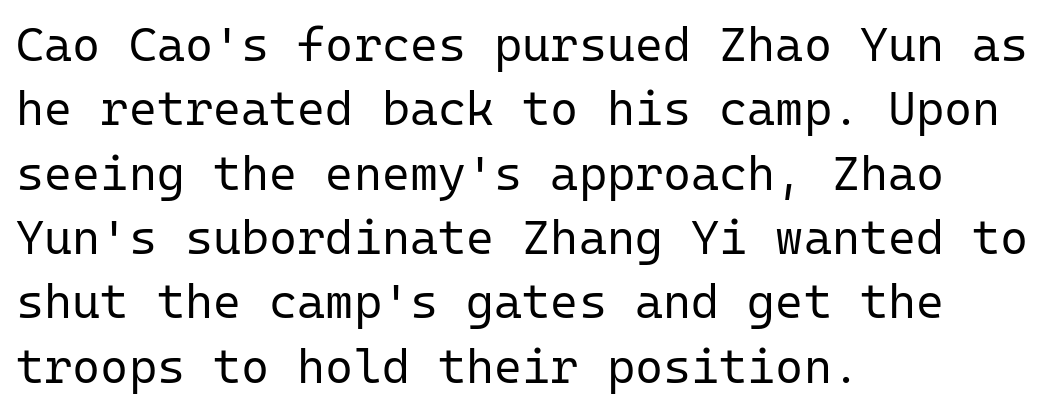
Type style note: lacks serifs. A typesetter would call this leading conventional body-copy spacing. Only glyphs here, with clear space below each row. Which margin do the lines hug? The left one — the right edge is uneven. Upright lettering throughout. A typesetter would call this monospace, since all characters share one set width.
